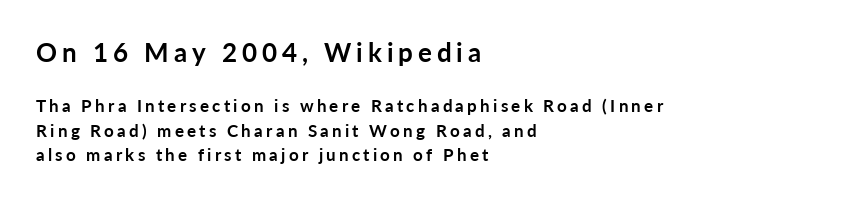
The image shows 26 px bold type, upright; set left-aligned, normal line spacing (1.46x), not underlined; the first (top) block is 1.53x larger.
